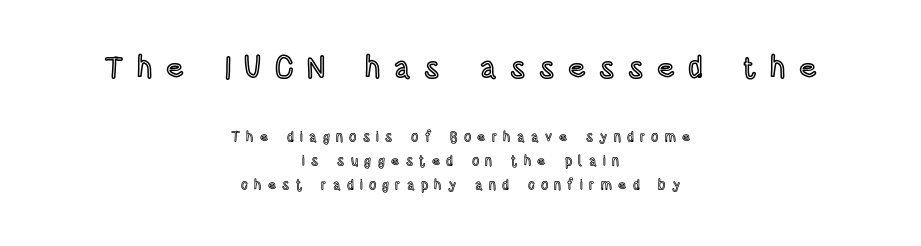
{"italic": "no", "width": "condensed", "x_height": "large", "monospaced": "no", "underline": "no", "align": "center", "line_spacing_ratio": 1.73, "letter_spacing": "wide", "letter_spacing_em": 0.45, "larger_block": "first", "size_ratio": 2.14, "glyph_px": 30}
